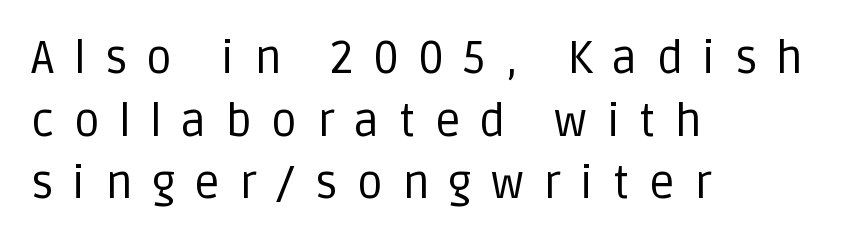
Q: Is the text bold? A: No.
Q: Is the text italic (slanted)? A: No, it is upright.
Q: Is the typeface a serif or a sans-serif typeface? A: Sans-serif.
Q: Is the text underlined? A: No.
Q: How is the paragraph aligned? A: Left-aligned.
Q: Is the spacing between letters normal or unusually wide? A: Unusually wide.
Q: Is the spacing between lines tight, normal or loose? A: Normal.
Q: Width (condensed, normal, or wide)? A: Normal.
Q: Stroke contrast? A: Low.
Q: x-height? A: Large.
Q: Monospaced? A: No.
